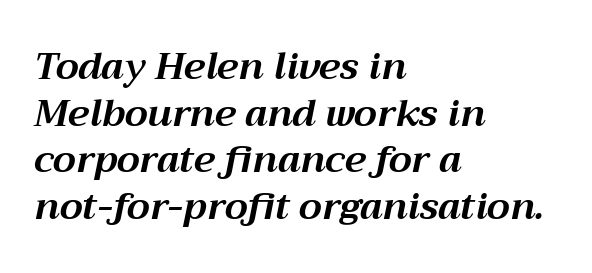
Q: Is the text bold? A: Yes.
Q: Is the text italic (slanted)? A: Yes, it leans right by about 12 degrees.
Q: Is the text underlined? A: No.
Q: How is the paragraph aligned? A: Left-aligned.
Q: Is the spacing between letters normal or unusually wide? A: Normal.
Q: Is the spacing between lines tight, normal or loose? A: Normal.
Q: Width (condensed, normal, or wide)? A: Normal.
Q: Stroke contrast? A: Medium.
Q: x-height? A: Medium.
Q: Monospaced? A: No.
